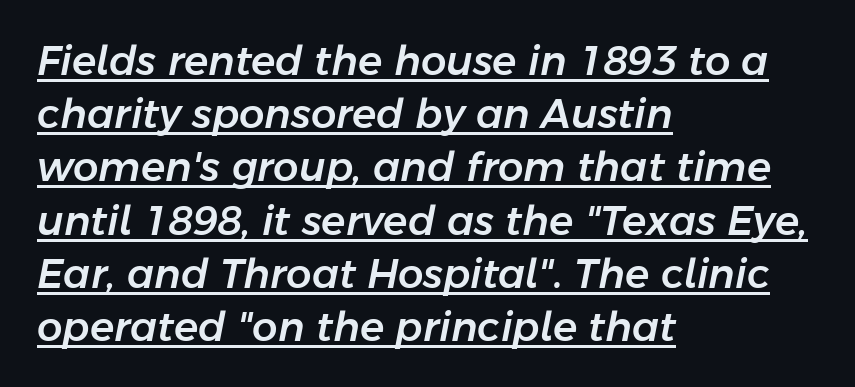
{"italic": "yes", "lean": "right", "slant_degrees": 11, "width": "normal", "stroke_contrast": "low", "x_height": "medium", "monospaced": "no", "underline": "yes", "align": "left", "line_spacing": "normal", "line_spacing_ratio": 1.33, "letter_spacing": "normal", "letter_spacing_em": 0.0, "glyph_px": 40}
